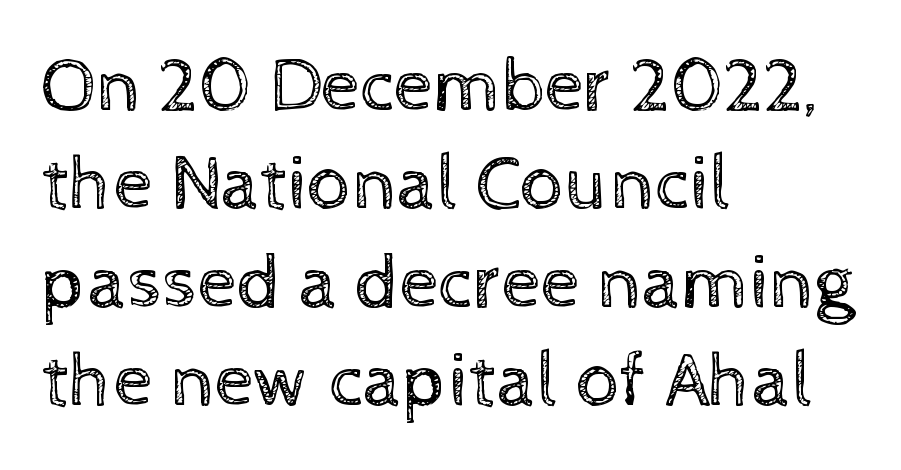
{"italic": "no", "bold": "no", "weight": "regular", "width": "normal", "x_height": "medium", "monospaced": "no", "underline": "no", "align": "left", "line_spacing": "normal", "line_spacing_ratio": 1.26, "letter_spacing": "normal", "letter_spacing_em": 0.0, "glyph_px": 78}
